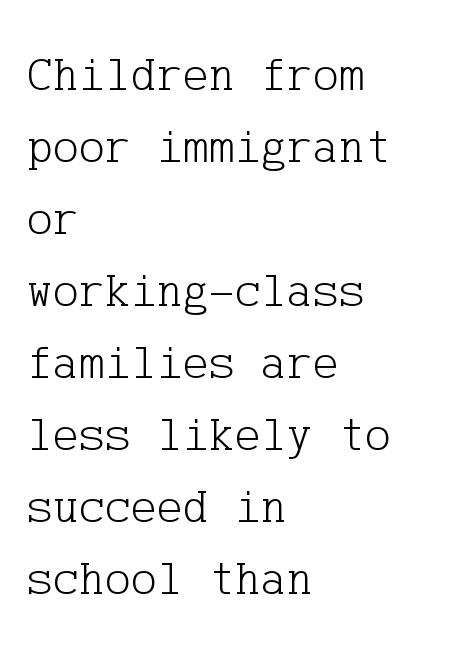
Characters remain perfectly vertical along every line. This rendering features lettering with no underline. Layout note: lines flush left. Typographically, this falls in the serif category. Is the letter spacing exaggerated? No — it looks like the ordinary default.
